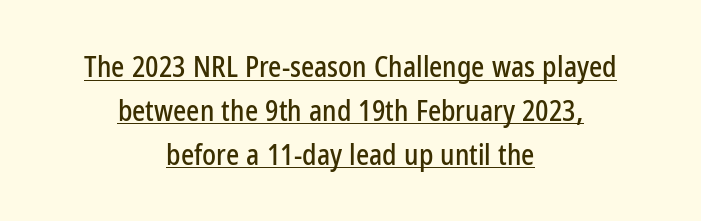
{"serif": "no", "italic": "no", "width": "condensed", "stroke_contrast": "low", "x_height": "medium", "monospaced": "no", "underline": "yes", "align": "center", "line_spacing": "normal", "line_spacing_ratio": 1.57, "letter_spacing": "normal", "letter_spacing_em": 0.0, "glyph_px": 28}
